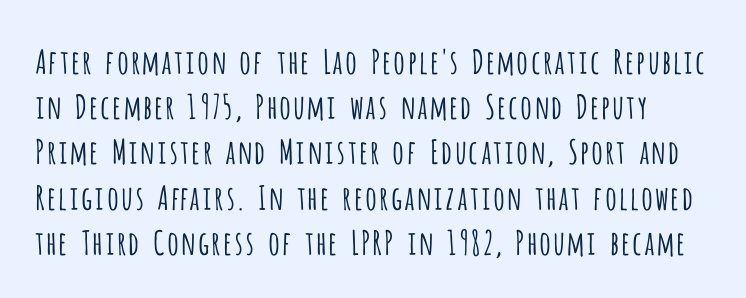
Q: Is the text bold? A: No.
Q: Is the text italic (slanted)? A: No, it is upright.
Q: Is the typeface a serif or a sans-serif typeface? A: Sans-serif.
Q: Is the text underlined? A: No.
Q: Is the spacing between letters normal or unusually wide? A: Normal.
Q: Is the spacing between lines tight, normal or loose? A: Normal.
Q: Width (condensed, normal, or wide)? A: Condensed.
Q: Stroke contrast? A: Low.
Q: x-height? A: Large.
Q: Monospaced? A: No.
